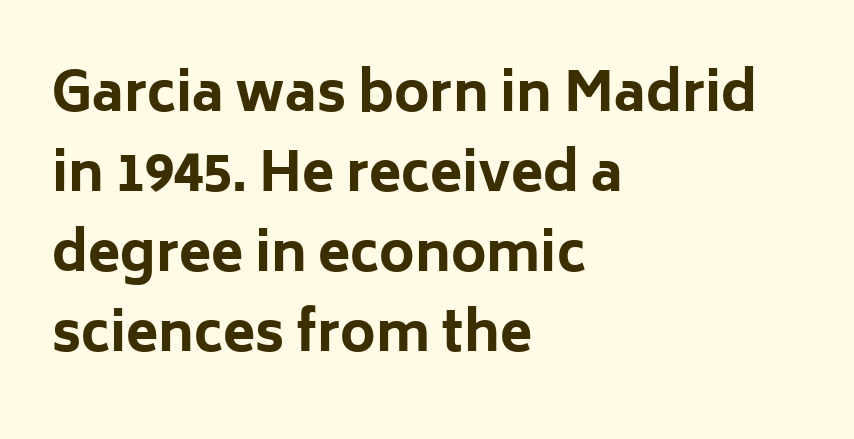
{"serif": "no", "italic": "no", "bold": "yes", "weight": "bold", "width": "normal", "stroke_contrast": "low", "x_height": "medium", "monospaced": "no", "underline": "no", "align": "left", "line_spacing": "normal", "line_spacing_ratio": 1.51, "letter_spacing": "normal", "letter_spacing_em": 0.0, "glyph_px": 53}
